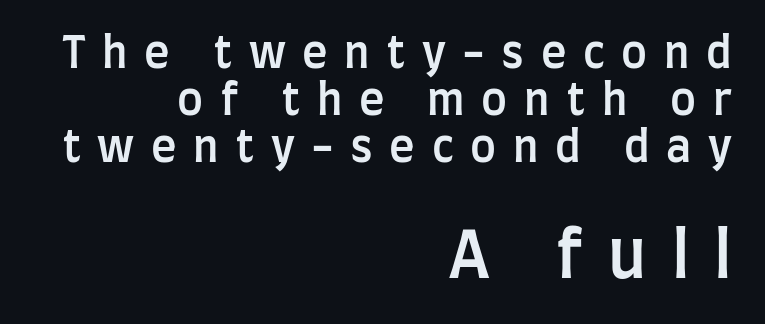
Q: Is the text bold? A: Semi-bold.
Q: Is the text italic (slanted)? A: No, it is upright.
Q: Is the typeface a serif or a sans-serif typeface? A: Sans-serif.
Q: Is the text underlined? A: No.
Q: How is the paragraph aligned? A: Right-aligned.
Q: Is the spacing between letters normal or unusually wide? A: Unusually wide.
Q: Is the spacing between lines tight, normal or loose? A: Tight.
Q: Which block of text is set in a larger size, the first (top) or the second (bottom)? A: The second (bottom) one.
Q: Width (condensed, normal, or wide)? A: Condensed.
Q: Stroke contrast? A: Low.
Q: x-height? A: Large.
Q: Monospaced? A: No.
